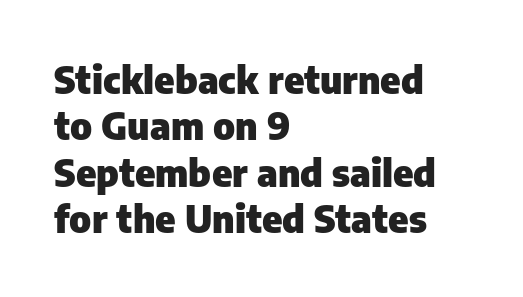
{"serif": "no", "italic": "no", "bold": "yes", "weight": "heavy", "width": "normal", "stroke_contrast": "low", "x_height": "medium", "monospaced": "no", "underline": "no", "align": "left", "line_spacing_ratio": 1.22, "letter_spacing": "normal", "letter_spacing_em": 0.0, "glyph_px": 38}
